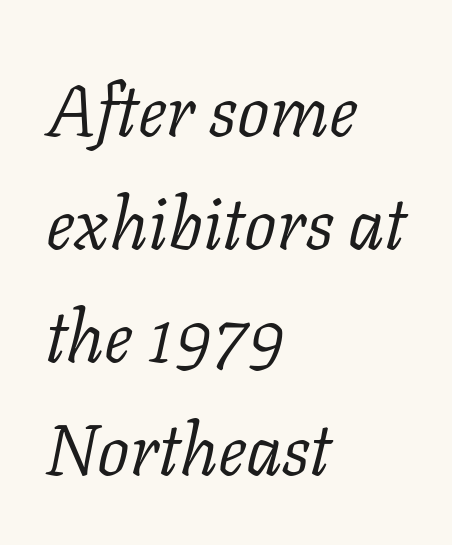
Q: Is the text bold? A: No.
Q: Is the text italic (slanted)? A: Yes, it leans right by about 11 degrees.
Q: Is the typeface a serif or a sans-serif typeface? A: Serif.
Q: Is the text underlined? A: No.
Q: How is the paragraph aligned? A: Left-aligned.
Q: Is the spacing between letters normal or unusually wide? A: Normal.
Q: Is the spacing between lines tight, normal or loose? A: Normal.
Q: Width (condensed, normal, or wide)? A: Normal.
Q: Stroke contrast? A: Low.
Q: x-height? A: Medium.
Q: Monospaced? A: No.
